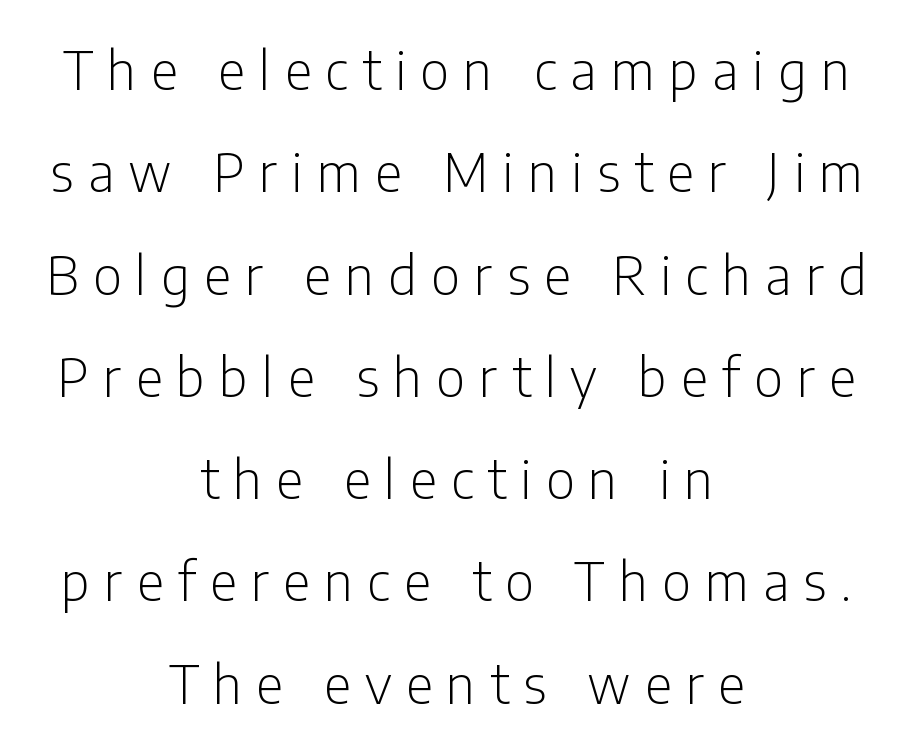
{"serif": "no", "italic": "no", "bold": "no", "weight": "light", "width": "condensed", "stroke_contrast": "low", "x_height": "medium", "monospaced": "no", "underline": "no", "align": "center", "line_spacing": "loose", "line_spacing_ratio": 1.93, "letter_spacing": "wide", "letter_spacing_em": 0.27, "glyph_px": 53}
